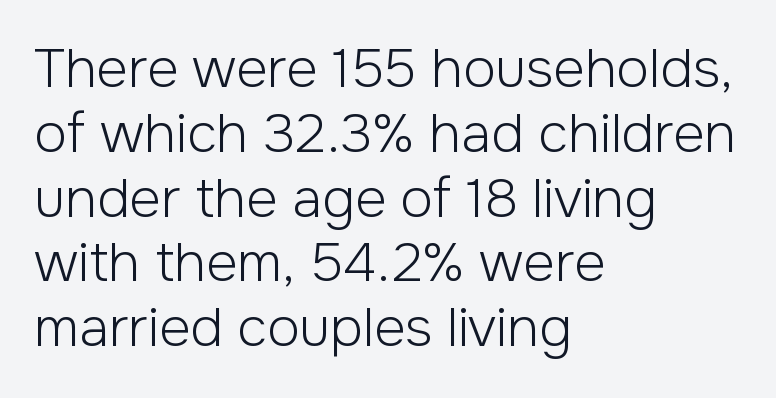
The image shows 54 px light sans-serif type, upright; set left-aligned, line spacing 1.2x, normal letter spacing, not underlined; low stroke contrast and a medium x-height.
